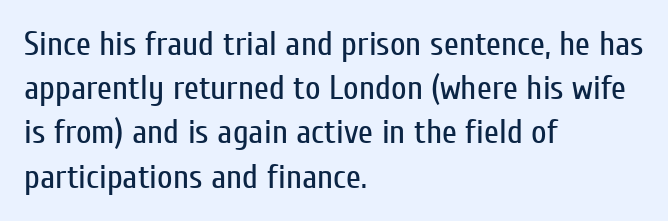
The image shows 34 px regular-weight, condensed sans-serif type, upright; set left-aligned, normal line spacing (1.3x), normal letter spacing, not underlined; low stroke contrast and a medium x-height.
